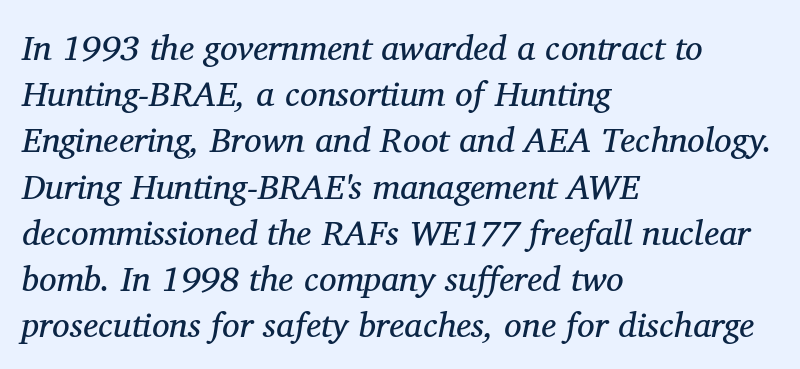
The image shows 35 px regular-weight serif type, italic (leaning right); set left-aligned, normal line spacing (1.32x), normal letter spacing, not underlined; medium stroke contrast and a medium x-height.
